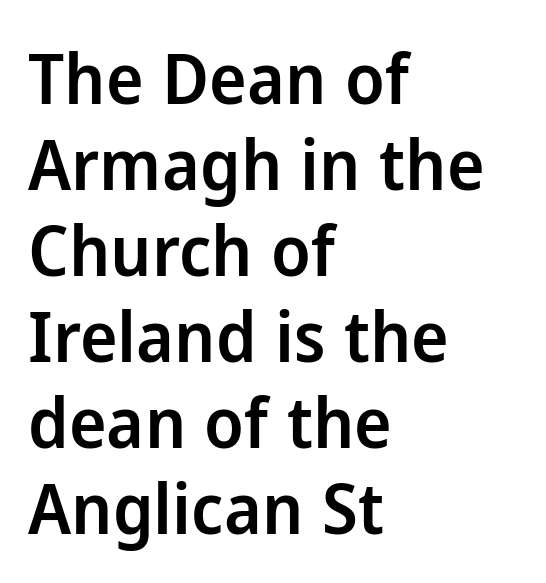
The image shows 71 px semibold sans-serif type, upright; set left-aligned, line spacing 1.21x, normal letter spacing, not underlined; low stroke contrast and a medium x-height.
